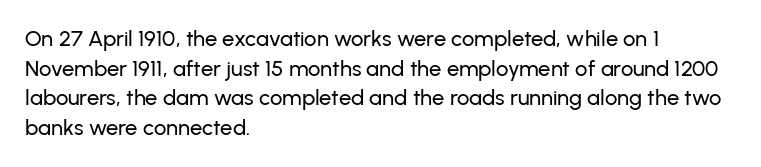
The passage shown stacks its lines at a standard gap. Look at the tracking — it's just the regular setting, nothing added. A typesetter would mark this as roman, not italic. Underlining? Definitely not there. One-word summary of the alignment: left.
